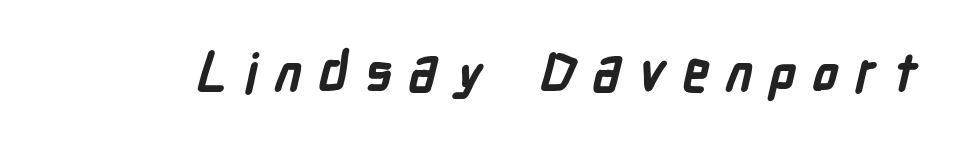
{"serif": "no", "bold": "yes", "weight": "bold", "width": "condensed", "stroke_contrast": "low", "x_height": "medium", "monospaced": "no", "underline": "no", "letter_spacing": "wide", "letter_spacing_em": 0.31, "glyph_px": 53}
